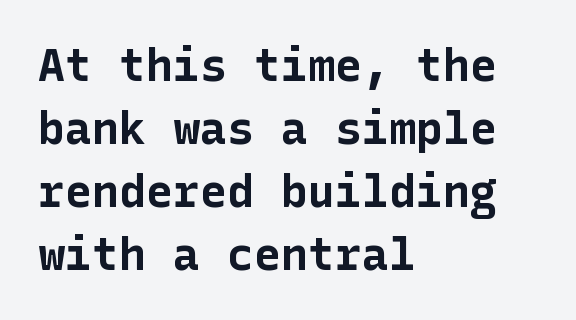
Q: Is the text bold? A: Yes.
Q: Is the text italic (slanted)? A: No, it is upright.
Q: Is the typeface a serif or a sans-serif typeface? A: Sans-serif.
Q: Is the text underlined? A: No.
Q: How is the paragraph aligned? A: Left-aligned.
Q: Is the spacing between letters normal or unusually wide? A: Normal.
Q: Is the spacing between lines tight, normal or loose? A: Normal.
Q: Width (condensed, normal, or wide)? A: Normal.
Q: Stroke contrast? A: Low.
Q: x-height? A: Medium.
